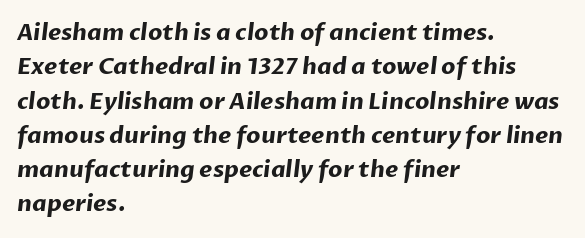
{"bold": "yes", "underline": "no", "align": "left", "line_spacing": "normal", "line_spacing_ratio": 1.49, "letter_spacing": "normal", "letter_spacing_em": 0.0, "glyph_px": 23}
